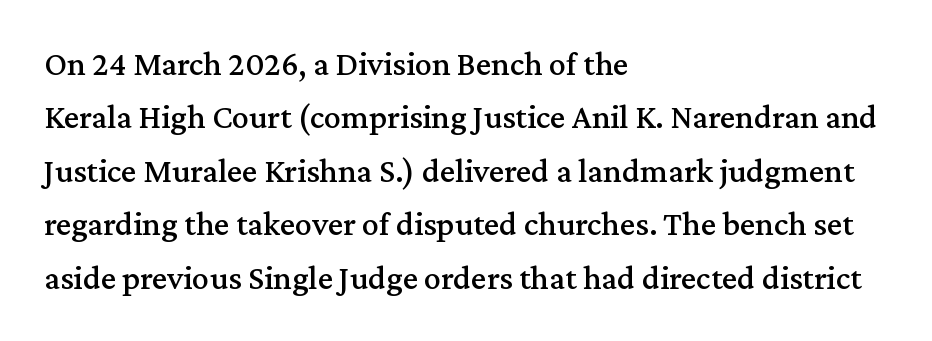
A student would call this left alignment; a typographer would say flush left, rag right. Words float on clear page, feet unadorned. Whoever set this chose a conventional vertical rhythm. The glyphs in this specimen are seriffed. Here the designer chose a conventional face with non-uniform glyph widths.
